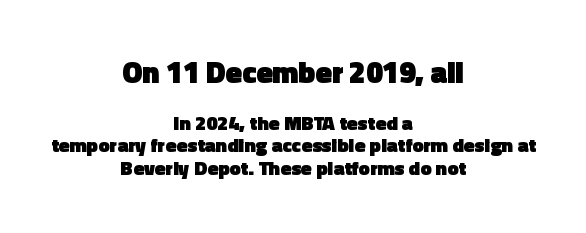
{"serif": "no", "italic": "no", "bold": "yes", "weight": "heavy", "width": "normal", "x_height": "medium", "monospaced": "no", "underline": "no", "align": "center", "line_spacing": "tight", "line_spacing_ratio": 1.13, "letter_spacing": "normal", "letter_spacing_em": 0.0, "larger_block": "first", "size_ratio": 1.5, "glyph_px": 30}
